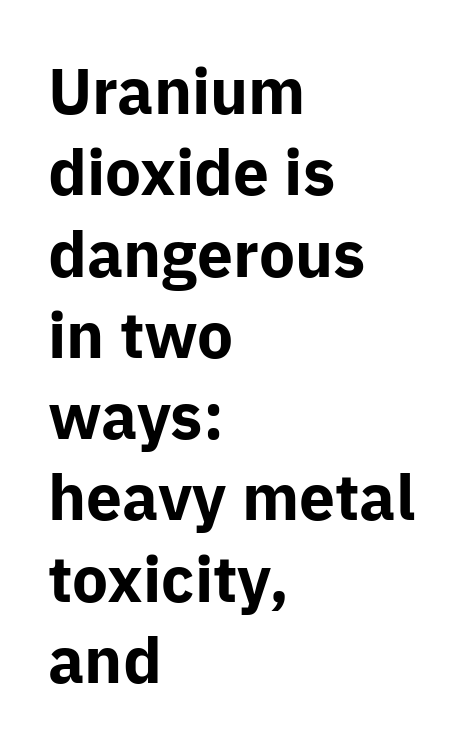
Q: Is the text bold? A: Yes.
Q: Is the text italic (slanted)? A: No, it is upright.
Q: Is the typeface a serif or a sans-serif typeface? A: Sans-serif.
Q: Is the text underlined? A: No.
Q: How is the paragraph aligned? A: Left-aligned.
Q: Is the spacing between letters normal or unusually wide? A: Normal.
Q: Is the spacing between lines tight, normal or loose? A: Normal.
Q: Width (condensed, normal, or wide)? A: Normal.
Q: Stroke contrast? A: Low.
Q: x-height? A: Medium.
Q: Monospaced? A: No.
